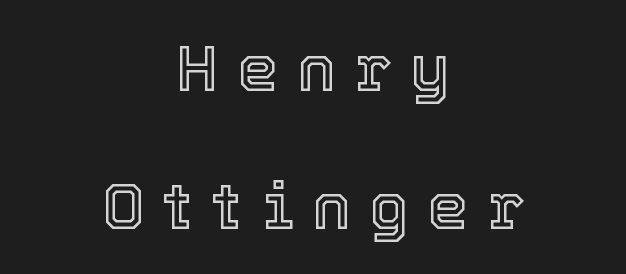
The image shows 65 px text type, upright; set centered, loose line spacing (2.12x), unusually wide letter spacing (+0.29 em), not underlined; a medium x-height.
